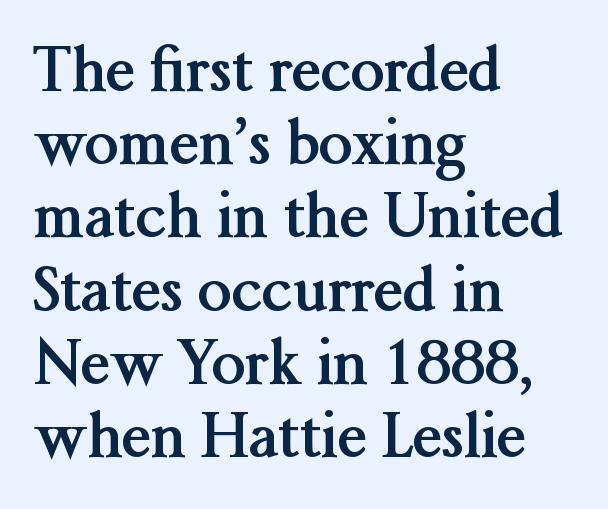
The letters sit at their default tracking, neither squeezed nor spread. These lines are set flush left with a ragged right edge. Caption: bold face, heavy strokes. No word sits above an underline. Is this a fixed-width face? No — the glyphs have proportional, varying widths. Posture: upright roman.
